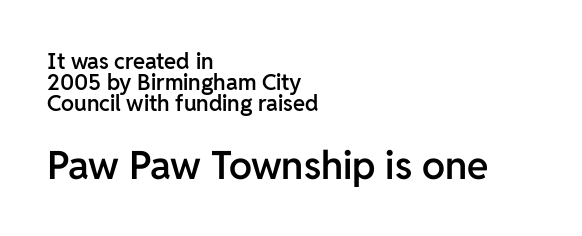
{"serif": "no", "italic": "no", "bold": "semi", "weight": "semibold", "width": "normal", "stroke_contrast": "low", "x_height": "medium", "monospaced": "no", "underline": "no", "align": "left", "line_spacing": "tight", "line_spacing_ratio": 0.95, "letter_spacing": "normal", "letter_spacing_em": 0.0, "larger_block": "second", "size_ratio": 1.77, "glyph_px": 39}
